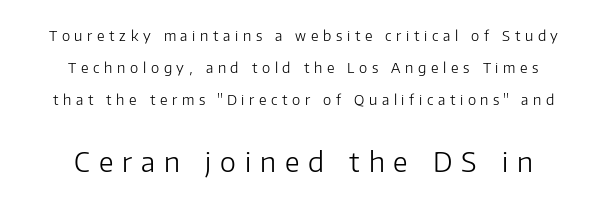
{"italic": "no", "bold": "no", "underline": "no", "align": "center", "line_spacing": "loose", "line_spacing_ratio": 2.3, "letter_spacing": "wide", "letter_spacing_em": 0.33, "larger_block": "second", "size_ratio": 1.93, "glyph_px": 27}
